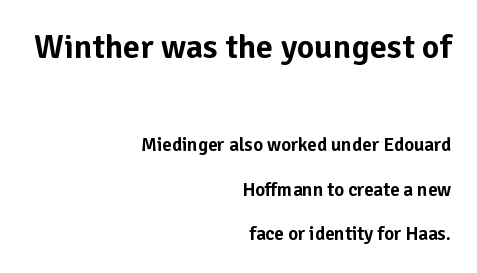
Italic? Not at all — the glyphs are vertical. Reading down the block, your eye finds every line finishing at a fixed right position. The vertical gap from one line to the next is large. Descenders are the only things crossing below the line.
